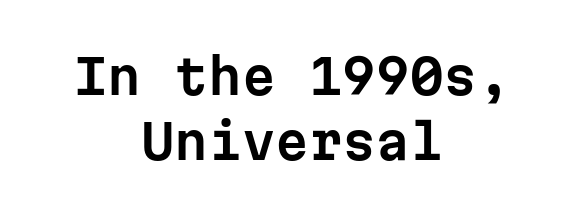
The specimen reads as upright at a glance. Underlining? Definitely not there. Spacing between characters is what you'd get straight out of the box. The paragraph has two soft edges and a firm central axis. Here the designer chose a console-style face with uniform glyph widths.
